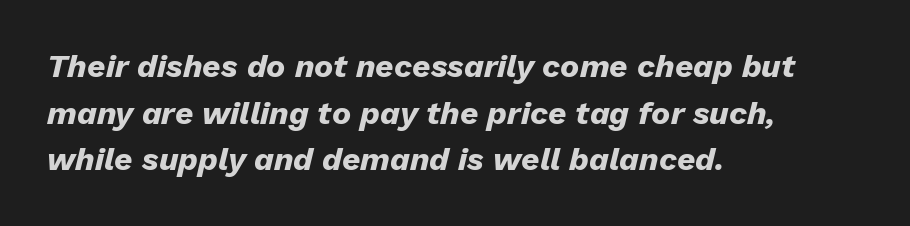
The text block is weighted toward the left margin, trailing off unevenly rightward. These lines carry a lot of weight — the face is fully bold. Rendered with sloped, italic letterforms. You could not count columns in this text — the font is proportionally spaced. Glyph-to-glyph distance matches everyday printed text.
